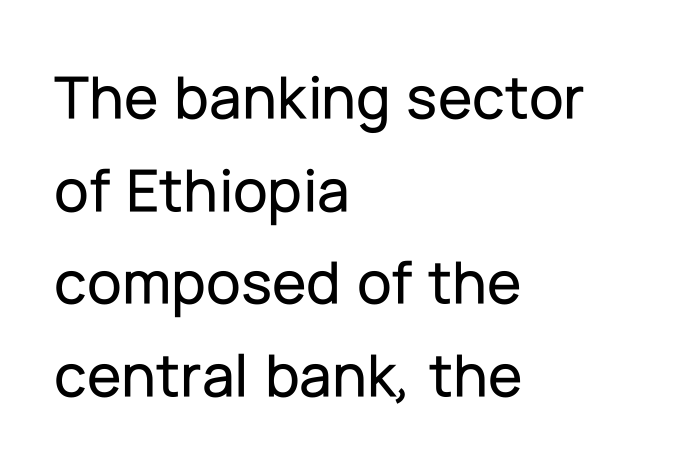
The letters sit at their default tracking, neither squeezed nor spread. The passage shown is not underscored anywhere. Each letter keeps its own natural width here, so spacing adapts to shape. These lines were composed using upright roman letters. No feet cap the strokes, marking this as sans-serif type. Horizontal alignment here is leftward, the default for most running prose.
